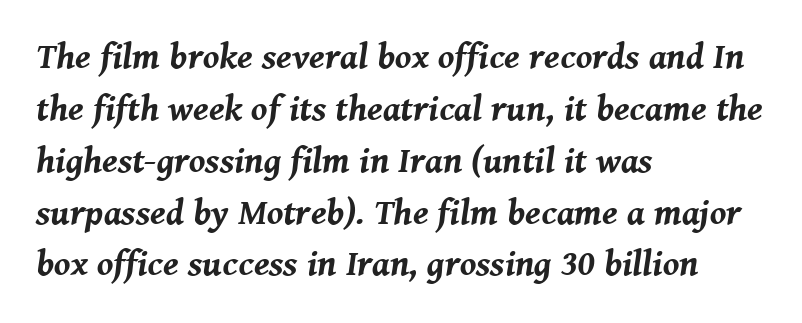
The specimen reads as italic at a glance. The space directly below the letters is spotless. There is no visible air inserted between adjacent glyphs. Varying glyph widths throughout — classic text-font behaviour. Each new line begins a customary step beneath the previous one.
